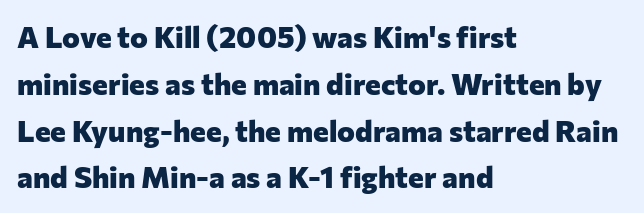
The image shows 30 px heavy sans-serif type, upright; set left-aligned, normal line spacing (1.56x), normal letter spacing, not underlined; low stroke contrast and a medium x-height.
